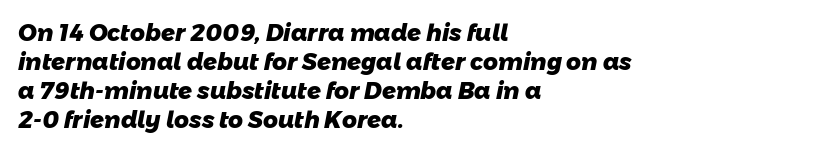
Q: Is the text bold? A: Yes.
Q: Is the text underlined? A: No.
Q: How is the paragraph aligned? A: Left-aligned.
Q: Is the spacing between letters normal or unusually wide? A: Normal.
Q: Is the spacing between lines tight, normal or loose? A: Normal.
